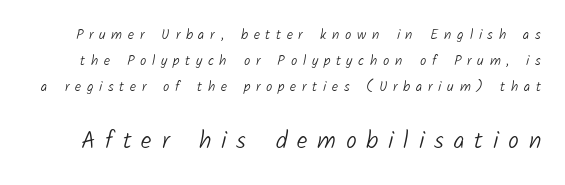
{"bold": "no", "underline": "no", "line_spacing_ratio": 1.87, "letter_spacing": "wide", "letter_spacing_em": 0.41, "larger_block": "second", "size_ratio": 1.71, "glyph_px": 24}
